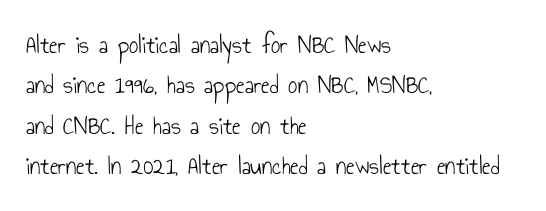
{"italic": "no", "bold": "no", "underline": "no", "align": "left", "line_spacing": "normal", "line_spacing_ratio": 1.55, "letter_spacing": "normal", "letter_spacing_em": 0.0, "glyph_px": 26}
